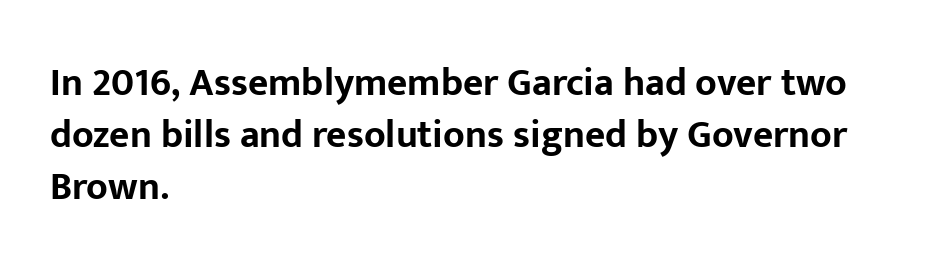
{"serif": "no", "italic": "no", "bold": "yes", "weight": "bold", "width": "normal", "stroke_contrast": "low", "x_height": "medium", "monospaced": "no", "underline": "no", "align": "left", "line_spacing": "normal", "line_spacing_ratio": 1.33, "letter_spacing": "normal", "letter_spacing_em": 0.0, "glyph_px": 39}
